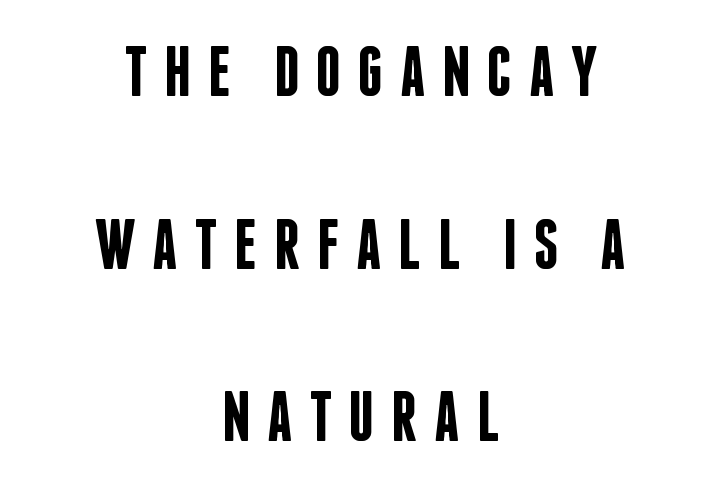
The image shows 71 px semibold, condensed sans-serif type, upright; set centered, loose line spacing (2.43x), unusually wide letter spacing (+0.23 em), not underlined; low stroke contrast and a large x-height.
